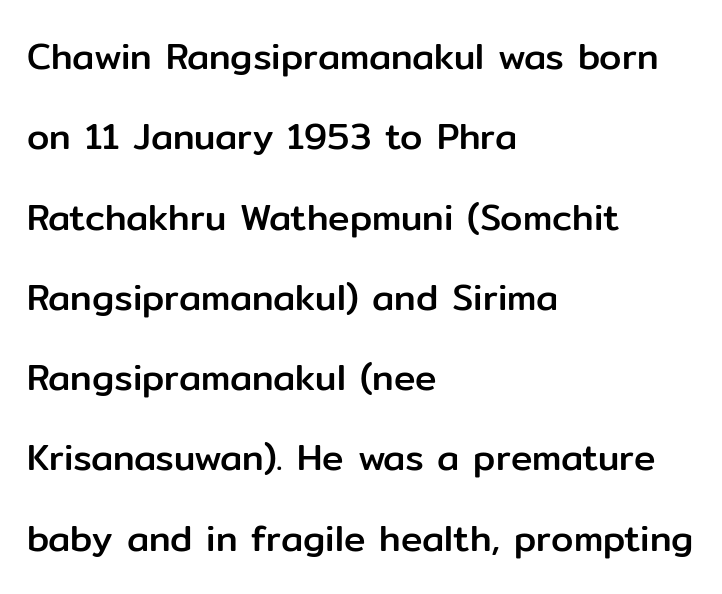
This rendering employs a face without finishing strokes, i.e., a sans-serif. Quick note: underline off. The lines are quadded left. Students, observe: this is what heavily led, spacious text looks like. Designer's note — italics off, roman on.
